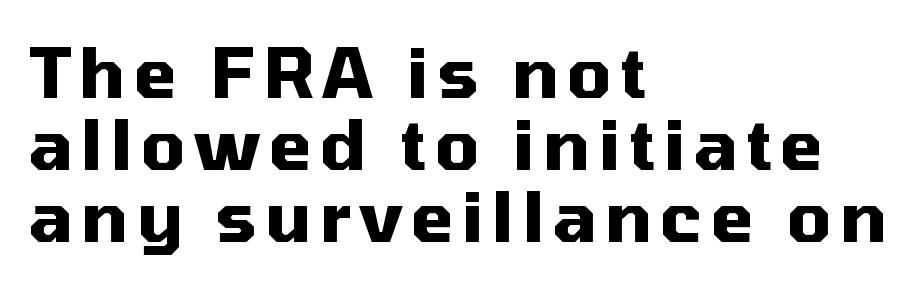
{"serif": "no", "italic": "no", "bold": "yes", "weight": "heavy", "width": "normal", "stroke_contrast": "medium", "x_height": "medium", "monospaced": "no", "underline": "no", "align": "left", "line_spacing": "tight", "line_spacing_ratio": 1.04, "glyph_px": 69}
